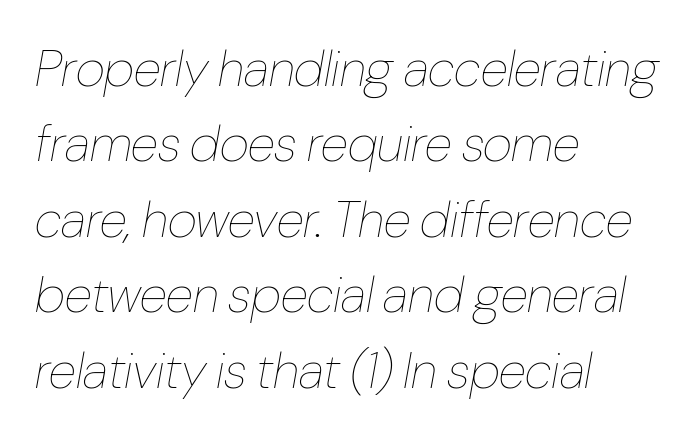
Quick note: interline space is typical. These lines stack with their left ends in a neat column. The rendering uses natural spacing where letterforms have individual widths. Style check: oblique. Letters have the restrained weight of plain body copy at most. Decoration check: the copy has no underline.
